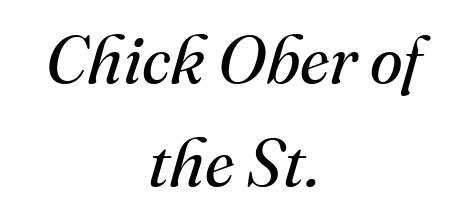
Q: Is the text bold? A: No.
Q: Is the text italic (slanted)? A: Yes, it leans right by about 16 degrees.
Q: Is the typeface a serif or a sans-serif typeface? A: Serif.
Q: Is the text underlined? A: No.
Q: How is the paragraph aligned? A: Centered.
Q: Is the spacing between letters normal or unusually wide? A: Normal.
Q: Is the spacing between lines tight, normal or loose? A: Normal.
Q: Width (condensed, normal, or wide)? A: Normal.
Q: Stroke contrast? A: Medium.
Q: x-height? A: Small.
Q: Monospaced? A: No.
